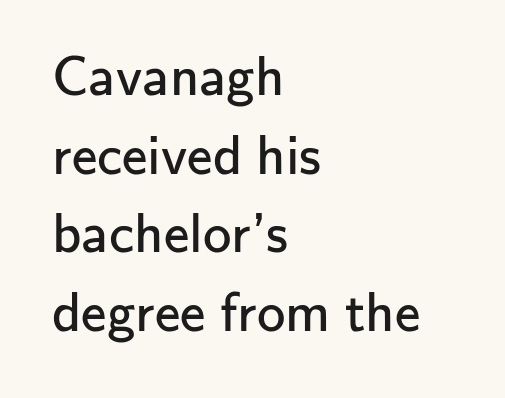
{"serif": "no", "italic": "no", "bold": "no", "weight": "regular", "width": "normal", "stroke_contrast": "low", "x_height": "small", "monospaced": "no", "underline": "no", "align": "left", "line_spacing": "normal", "line_spacing_ratio": 1.38, "letter_spacing": "normal", "letter_spacing_em": 0.0, "glyph_px": 57}
